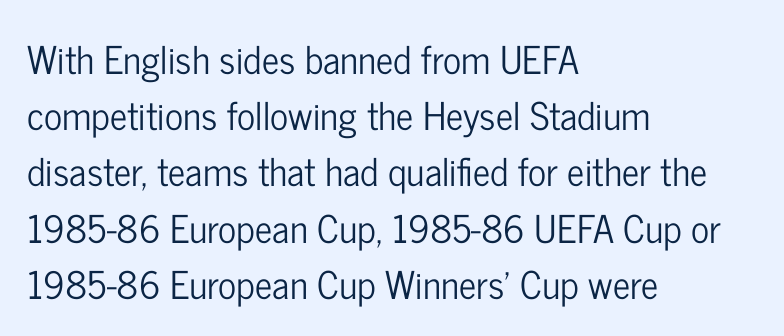
A normal amount of white space separates one row of letters from the next. Default kerning and tracking; the words read as compact shapes. Horizontal alignment here is leftward, the default for most running prose. A typesetter would call this proportional, since set widths differ per character. Examine the stroke ends and you'll find no serifs. This is roman type, the default non-slanted kind.
